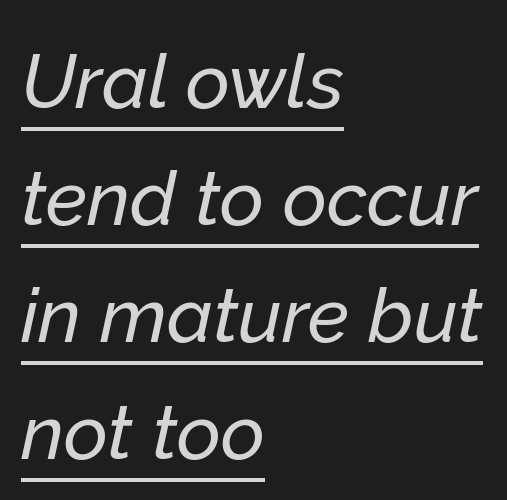
Q: Is the text italic (slanted)? A: Yes, it leans right by about 12 degrees.
Q: Is the text underlined? A: Yes.
Q: How is the paragraph aligned? A: Left-aligned.
Q: Is the spacing between letters normal or unusually wide? A: Normal.
Q: Is the spacing between lines tight, normal or loose? A: Normal.
Q: Width (condensed, normal, or wide)? A: Normal.
Q: Stroke contrast? A: Low.
Q: x-height? A: Medium.
Q: Monospaced? A: No.
